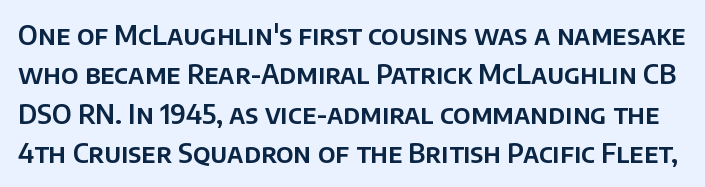
Q: Is the text italic (slanted)? A: No, it is upright.
Q: Is the text underlined? A: No.
Q: Is the spacing between letters normal or unusually wide? A: Normal.
Q: Is the spacing between lines tight, normal or loose? A: Normal.
